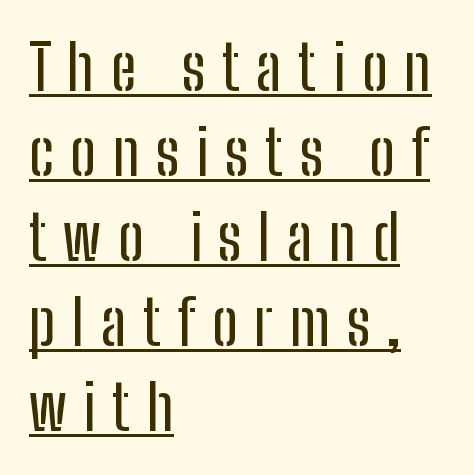
Decoration check: the copy is underlined. These lines are rendered in a variable-pitch font. It's the straight-up-and-down kind of type. A typesetter would call this leading conventional body-copy spacing. The font family rendered here belongs to the sans-serif group.
